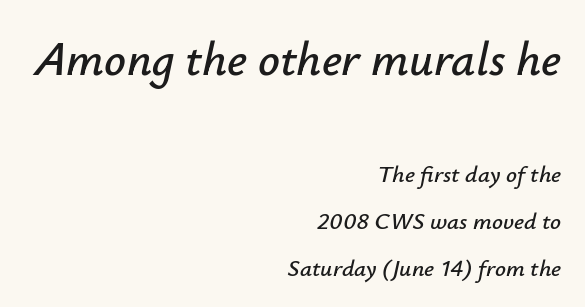
The image shows 48 px text type, italic (leaning right); set right-aligned, loose line spacing (1.95x), normal letter spacing, not underlined; the first (top) block is 2.0x larger; low stroke contrast and a small x-height.
